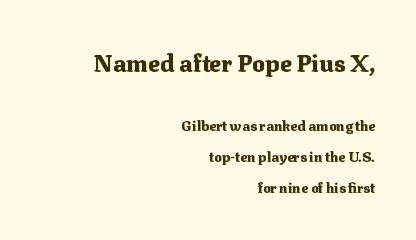
Rows of type keep a wide berth in the vertical direction. Note: larger setting up top, smaller setting below. A typesetter would mark this as roman, not italic. These lines keep a tight, regular rhythm from letter to letter. Strokes here are thick enough to call this a true bold. Does the copy run flush right? Yes — the right margin is perfectly even.
